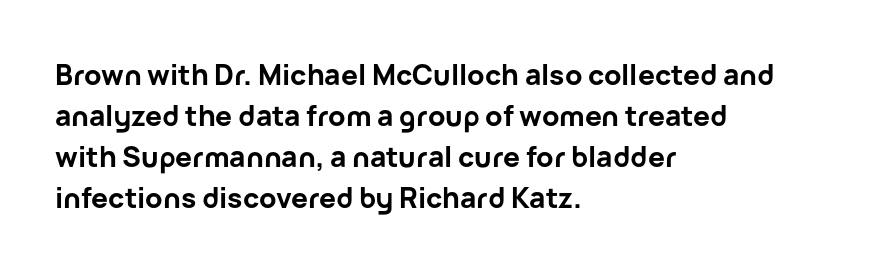
The image shows 28 px bold sans-serif type, upright; set left-aligned, normal line spacing (1.46x), normal letter spacing, not underlined; low stroke contrast and a medium x-height.
